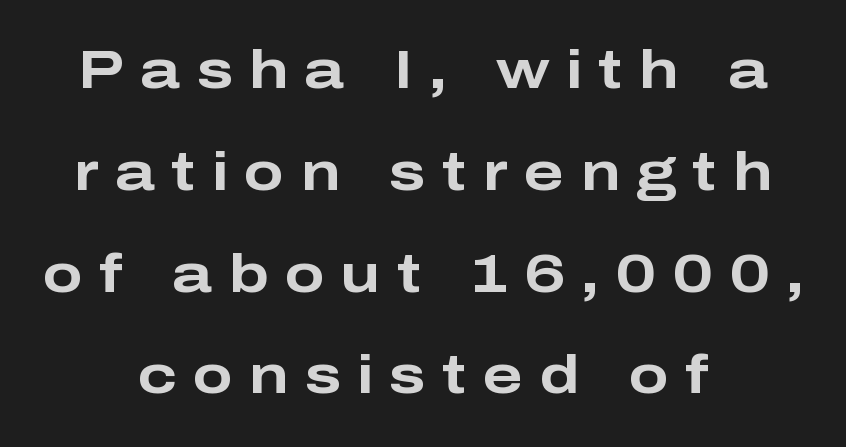
{"serif": "no", "italic": "no", "bold": "yes", "weight": "bold", "width": "wide", "stroke_contrast": "low", "x_height": "medium", "monospaced": "no", "underline": "no", "align": "center", "line_spacing": "loose", "line_spacing_ratio": 1.92, "letter_spacing": "wide", "letter_spacing_em": 0.31, "glyph_px": 53}
